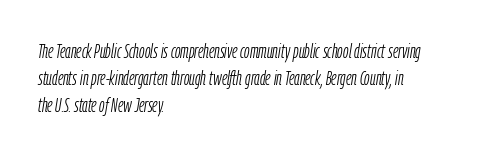
Q: Is the text bold? A: No.
Q: Is the text italic (slanted)? A: Yes, it leans right by about 9 degrees.
Q: Is the text underlined? A: No.
Q: How is the paragraph aligned? A: Left-aligned.
Q: Is the spacing between letters normal or unusually wide? A: Normal.
Q: Is the spacing between lines tight, normal or loose? A: Normal.
